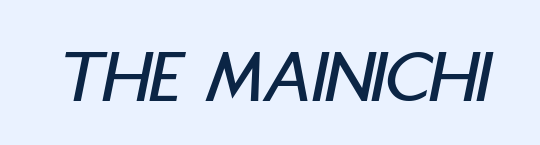
The image shows 78 px condensed type, italic (leaning right); set normal letter spacing, not underlined; low stroke contrast and a large x-height.
